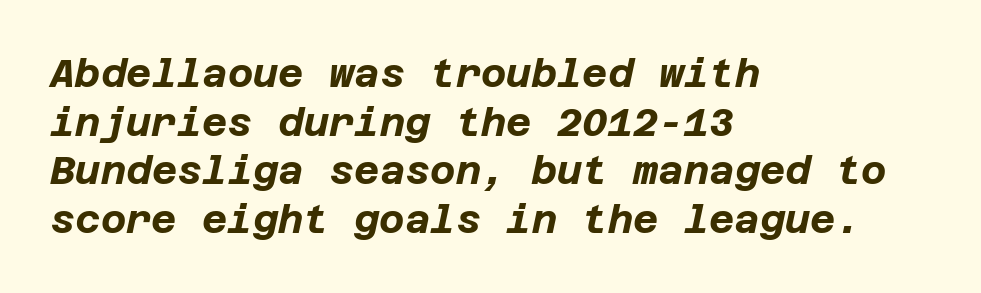
Is the type slanted? Yes — the strokes lean at a clear angle. These words are printed bold, with thick strokes throughout. Nothing unusual about the tracking: characters are spaced as the font intends. A classic flush-left, rag-right setting is used for this passage. Regarding leading, the lines here are spaced in the standard way. Just letters on the line, the space beneath them empty.
